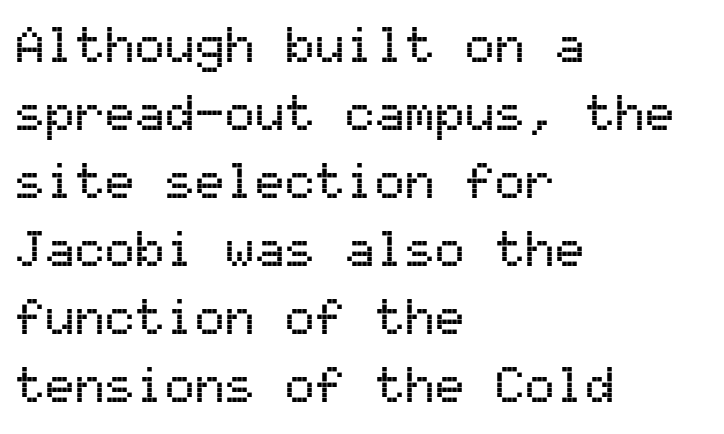
Q: Is the text italic (slanted)? A: No, it is upright.
Q: Is the typeface a serif or a sans-serif typeface? A: Sans-serif.
Q: Is the text underlined? A: No.
Q: How is the paragraph aligned? A: Left-aligned.
Q: Is the spacing between letters normal or unusually wide? A: Normal.
Q: Is the spacing between lines tight, normal or loose? A: Normal.
Q: Width (condensed, normal, or wide)? A: Normal.
Q: Stroke contrast? A: Medium.
Q: x-height? A: Medium.
Q: Monospaced? A: Yes.
